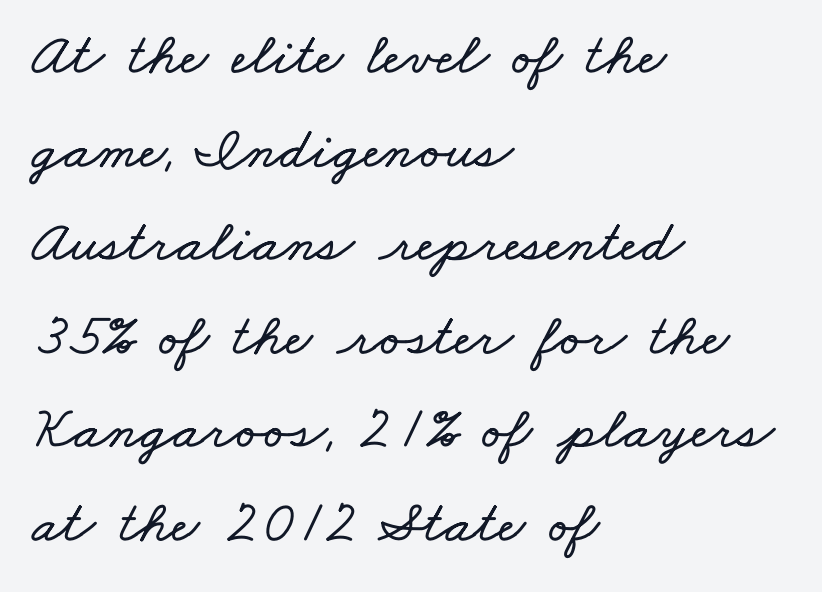
{"width": "wide", "stroke_contrast": "low", "x_height": "small", "monospaced": "no", "underline": "no", "align": "left", "line_spacing": "normal", "line_spacing_ratio": 1.56, "letter_spacing": "normal", "letter_spacing_em": 0.0, "glyph_px": 60}
